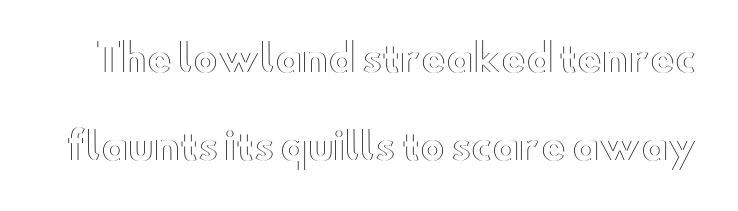
Q: Is the text italic (slanted)? A: No, it is upright.
Q: Is the text underlined? A: No.
Q: Is the spacing between letters normal or unusually wide? A: Normal.
Q: Is the spacing between lines tight, normal or loose? A: Loose.
Q: Width (condensed, normal, or wide)? A: Wide.
Q: x-height? A: Small.
Q: Monospaced? A: No.
